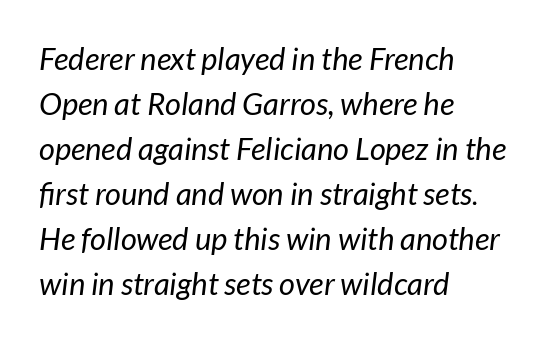
The image shows 31 px regular-weight type, italic (leaning right); set left-aligned, normal line spacing (1.45x), normal letter spacing, not underlined; low stroke contrast and a medium x-height.
